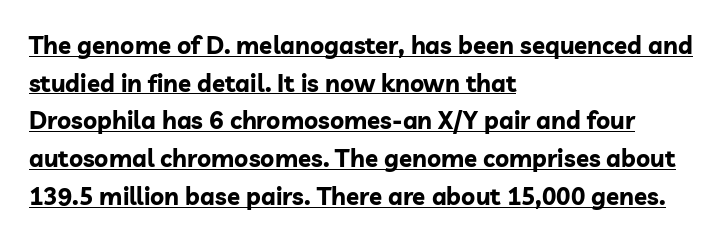
Unlike italic type, these characters show no tilt at all. Set as a true bold cut, around the 700 mark. Caption: multi-line text, flush left, ragged right. The typesetter has applied underlining to the passage shown. Short note: letters normally spaced. Regarding leading, the lines here are spaced in the standard way.
